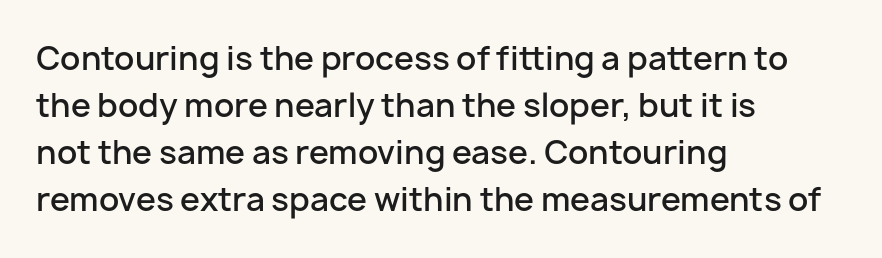
Q: Is the text bold? A: Semi-bold.
Q: Is the text italic (slanted)? A: No, it is upright.
Q: Is the typeface a serif or a sans-serif typeface? A: Sans-serif.
Q: Is the text underlined? A: No.
Q: How is the paragraph aligned? A: Left-aligned.
Q: Is the spacing between letters normal or unusually wide? A: Normal.
Q: Is the spacing between lines tight, normal or loose? A: Normal.
Q: Width (condensed, normal, or wide)? A: Normal.
Q: Stroke contrast? A: Low.
Q: x-height? A: Medium.
Q: Monospaced? A: No.
